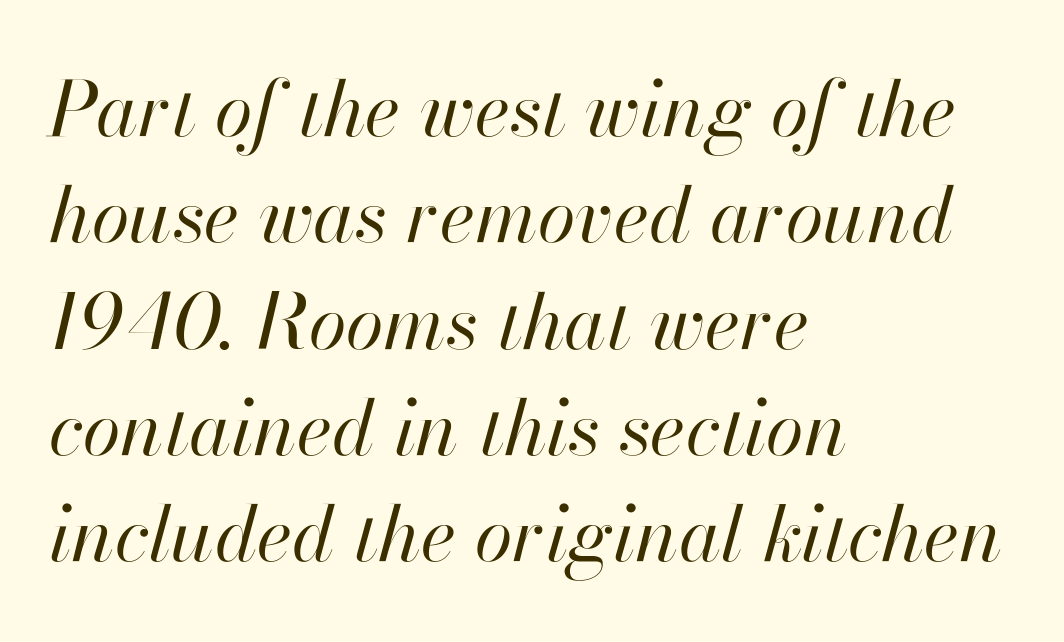
The image shows 77 px regular-weight type, italic (leaning right); set left-aligned, normal line spacing (1.38x), normal letter spacing, not underlined; high stroke contrast and a small x-height.
